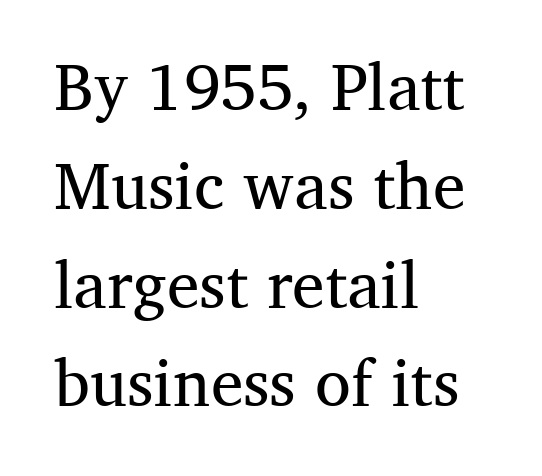
{"serif": "yes", "italic": "no", "bold": "no", "weight": "regular", "width": "normal", "stroke_contrast": "medium", "x_height": "medium", "monospaced": "no", "underline": "no", "align": "left", "line_spacing": "normal", "line_spacing_ratio": 1.52, "letter_spacing": "normal", "letter_spacing_em": 0.0, "glyph_px": 65}
